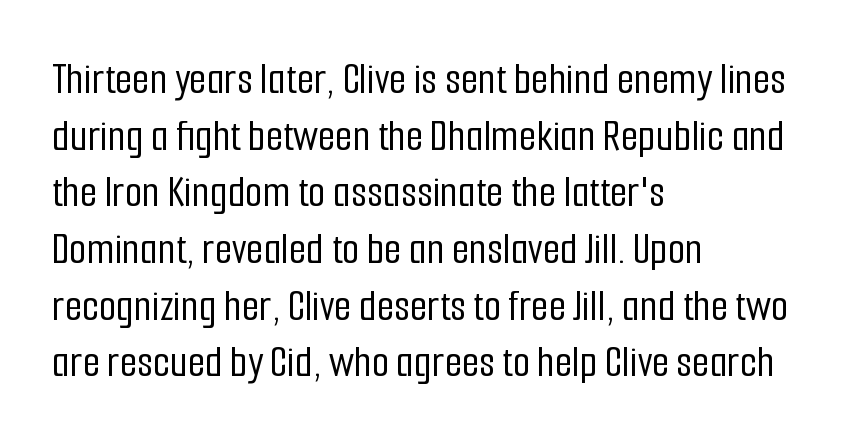
{"serif": "no", "italic": "no", "width": "condensed", "stroke_contrast": "low", "x_height": "medium", "monospaced": "no", "underline": "no", "align": "left", "line_spacing": "normal", "line_spacing_ratio": 1.26, "letter_spacing": "normal", "letter_spacing_em": 0.0, "glyph_px": 45}
